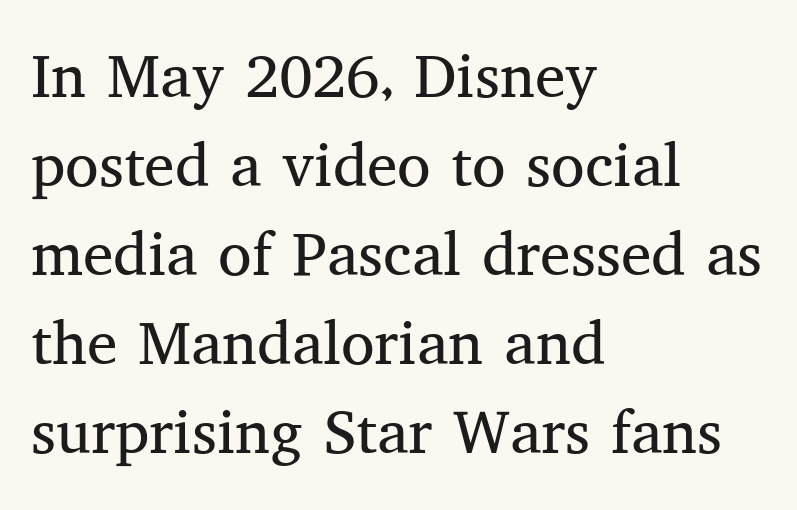
{"serif": "yes", "italic": "no", "bold": "no", "weight": "regular", "width": "normal", "stroke_contrast": "medium", "x_height": "medium", "monospaced": "no", "underline": "no", "align": "left", "line_spacing": "normal", "line_spacing_ratio": 1.46, "letter_spacing": "normal", "letter_spacing_em": 0.0, "glyph_px": 61}
